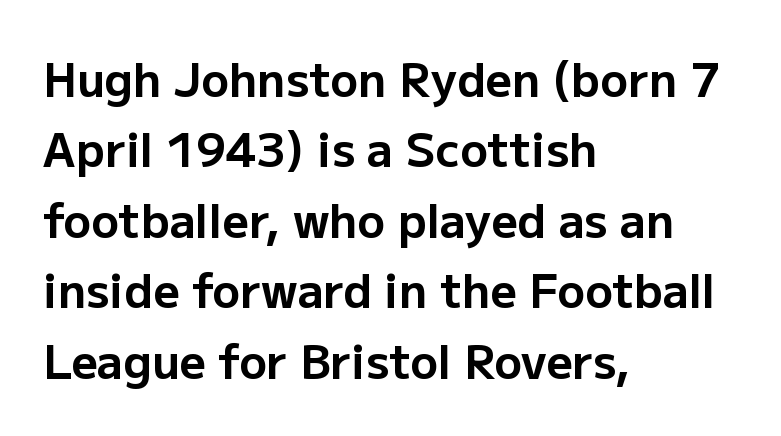
What stands out about the letter spacing? Nothing — it is the standard amount. Notice how thick the strokes are: this is what a full bold looks like. Designer's note — italics off, roman on. Each row of text sits above clean, open space.
